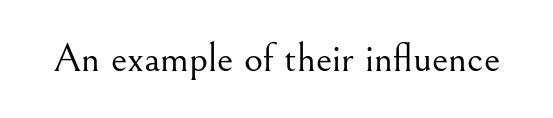
The cut favours lightness, reaching ordinary text weight at its darkest. Standard letterfit; no display-style spreading of the glyphs. The font's upright variant was chosen for this text. The passage shown is typed in a proportional face where columns would drift. Any mark beneath the type? The region is blank. This sample uses a serif face.
